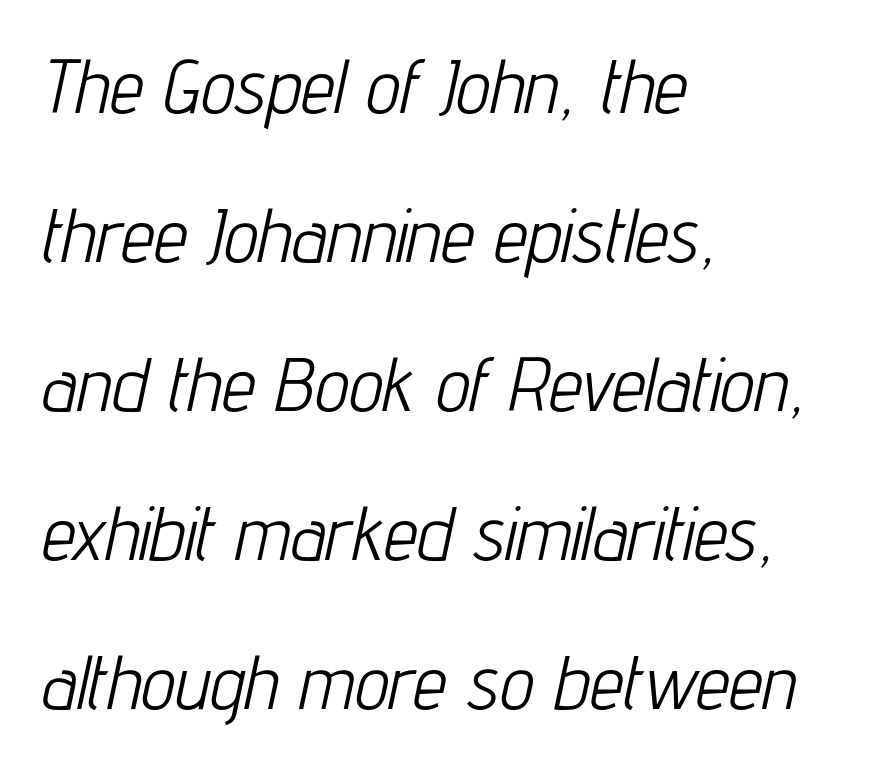
Q: Is the text bold? A: No.
Q: Is the text italic (slanted)? A: Yes, it leans right by about 12 degrees.
Q: Is the text underlined? A: No.
Q: How is the paragraph aligned? A: Left-aligned.
Q: Is the spacing between letters normal or unusually wide? A: Normal.
Q: Is the spacing between lines tight, normal or loose? A: Loose.
Q: Width (condensed, normal, or wide)? A: Condensed.
Q: Stroke contrast? A: Low.
Q: x-height? A: Medium.
Q: Monospaced? A: No.
